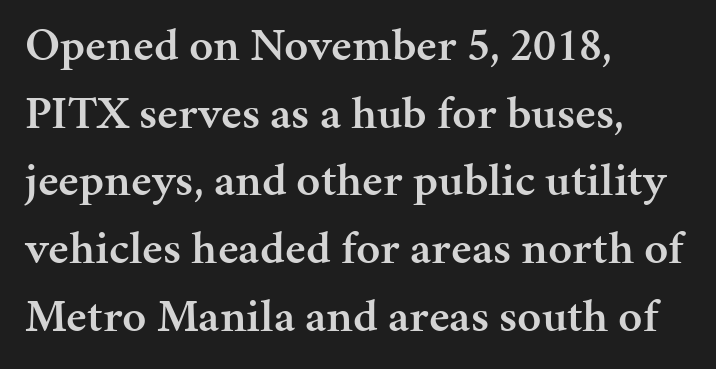
The image shows 47 px semibold serif type, upright; set left-aligned, normal line spacing (1.44x), normal letter spacing, not underlined; medium stroke contrast and a medium x-height.
